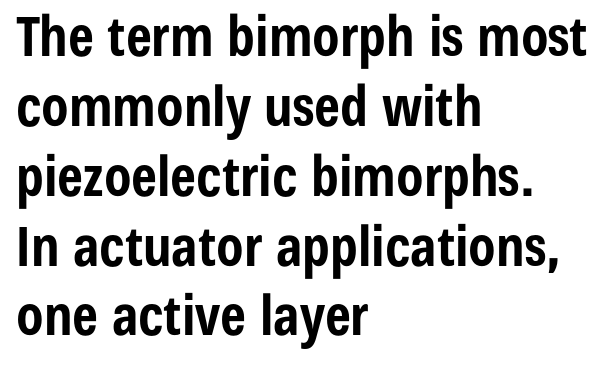
The image shows 55 px bold, condensed sans-serif type, upright; set left-aligned, normal line spacing (1.27x), normal letter spacing, not underlined; low stroke contrast and a medium x-height.
